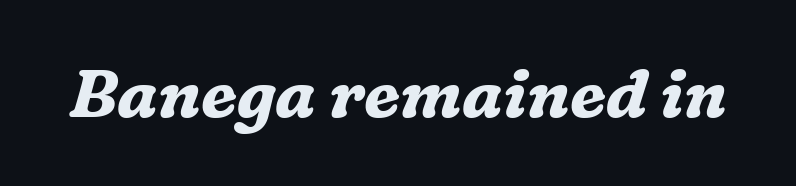
Q: Is the text bold? A: Yes.
Q: Is the text italic (slanted)? A: Yes, it leans right by about 16 degrees.
Q: Is the typeface a serif or a sans-serif typeface? A: Serif.
Q: Is the text underlined? A: No.
Q: Is the spacing between letters normal or unusually wide? A: Normal.
Q: Width (condensed, normal, or wide)? A: Normal.
Q: Stroke contrast? A: Medium.
Q: x-height? A: Medium.
Q: Monospaced? A: No.
